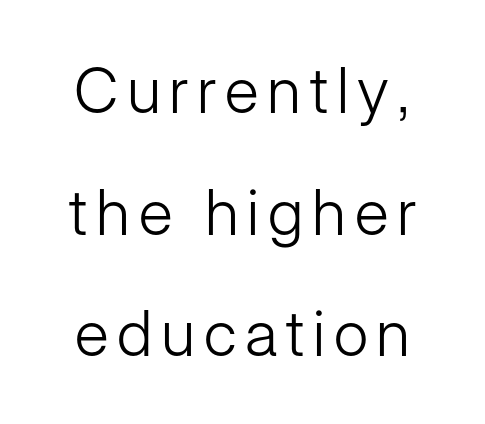
{"serif": "no", "italic": "no", "bold": "no", "weight": "light", "width": "normal", "stroke_contrast": "low", "x_height": "medium", "monospaced": "no", "underline": "no", "line_spacing": "loose", "line_spacing_ratio": 1.93, "glyph_px": 63}
